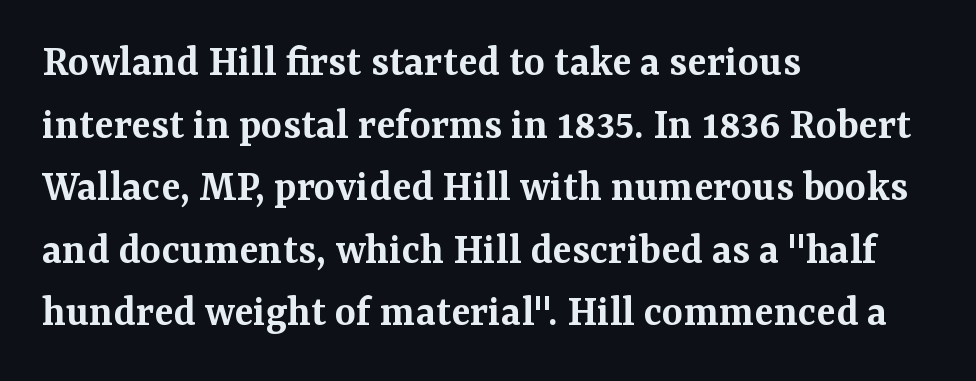
Honestly, the row spacing looks completely unremarkable. Look at the bottom of the vertical strokes: they flare into serifs here. The glyphs are unaccompanied by any horizontal stroke below them. Look at the stroke-to-counter ratio: somewhat heavy, a semibold. What stands out about the letter spacing? Nothing — it is the standard amount.
